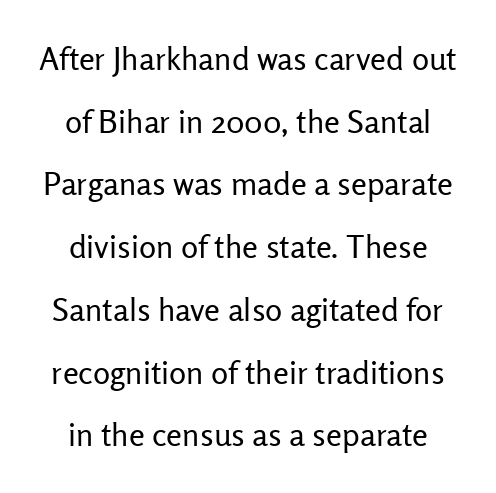
{"serif": "no", "italic": "no", "bold": "no", "weight": "regular", "width": "normal", "stroke_contrast": "low", "x_height": "medium", "monospaced": "no", "underline": "no", "line_spacing": "loose", "line_spacing_ratio": 1.96, "letter_spacing": "normal", "letter_spacing_em": 0.0, "glyph_px": 32}
